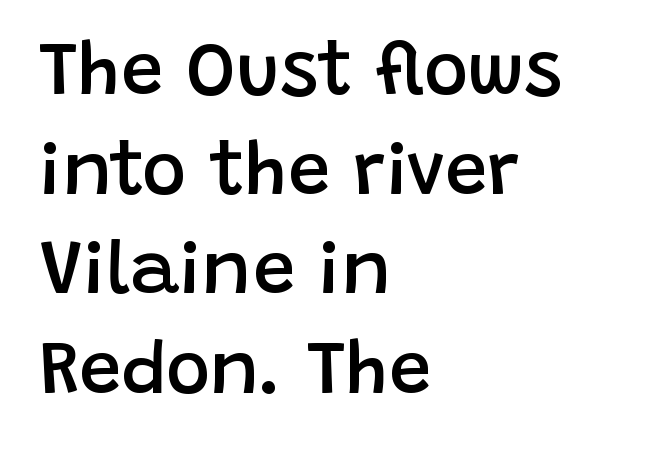
The image shows 75 px semibold sans-serif type, upright; set left-aligned, normal line spacing (1.33x), normal letter spacing, not underlined; low stroke contrast and a large x-height.
